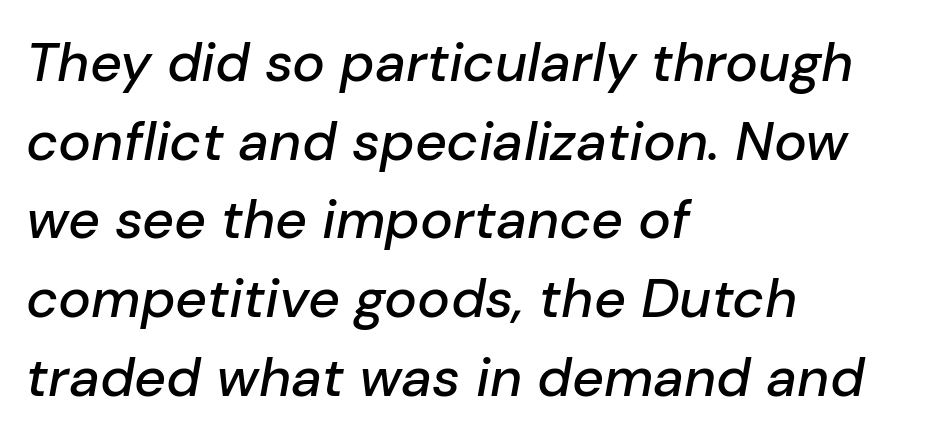
{"italic": "yes", "lean": "right", "slant_degrees": 10, "width": "normal", "stroke_contrast": "low", "x_height": "medium", "monospaced": "no", "underline": "no", "align": "left", "line_spacing": "normal", "line_spacing_ratio": 1.43, "letter_spacing": "normal", "letter_spacing_em": 0.0, "glyph_px": 55}
